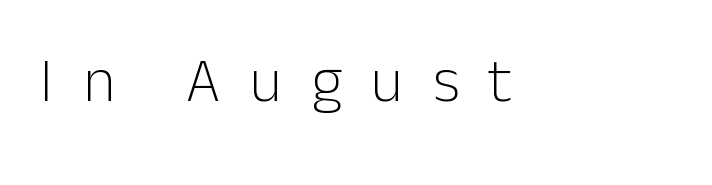
Q: Is the text bold? A: No.
Q: Is the text italic (slanted)? A: No, it is upright.
Q: Is the typeface a serif or a sans-serif typeface? A: Sans-serif.
Q: Is the text underlined? A: No.
Q: How is the paragraph aligned? A: Left-aligned.
Q: Is the spacing between letters normal or unusually wide? A: Unusually wide.
Q: Width (condensed, normal, or wide)? A: Normal.
Q: Stroke contrast? A: Low.
Q: x-height? A: Medium.
Q: Monospaced? A: No.
